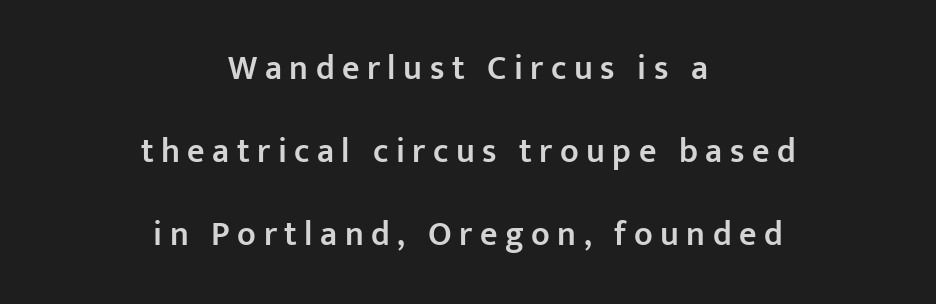
{"serif": "no", "italic": "no", "bold": "semi", "weight": "semibold", "width": "normal", "stroke_contrast": "low", "x_height": "medium", "monospaced": "no", "underline": "no", "align": "center", "line_spacing": "loose", "line_spacing_ratio": 2.44, "letter_spacing": "wide", "letter_spacing_em": 0.22, "glyph_px": 34}
